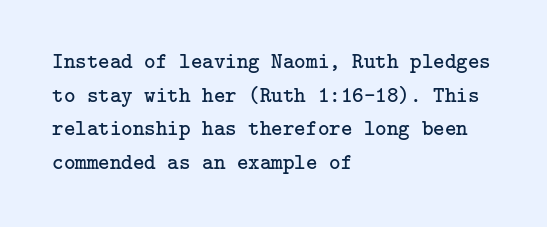
Unbolded letterforms with no extra heft. The letterforms sit shoulder to shoulder at normal distance. Line spacing here is normal. Glance below the letters and you will spot only blank space. Visually the block forms a straight wall on the left and a jagged coastline on the right.
